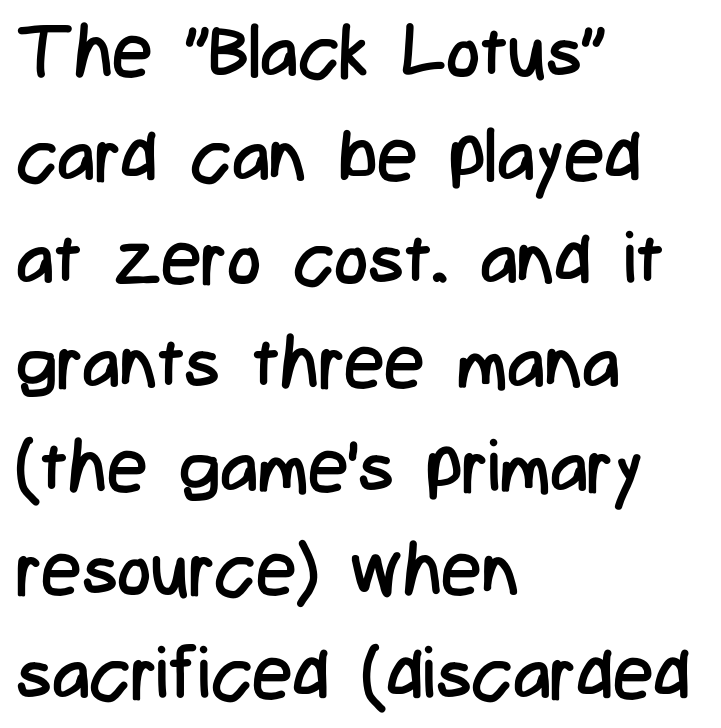
{"serif": "no", "italic": "no", "bold": "no", "weight": "regular", "width": "condensed", "stroke_contrast": "low", "x_height": "medium", "monospaced": "no", "underline": "no", "align": "left", "line_spacing": "normal", "line_spacing_ratio": 1.44, "letter_spacing": "normal", "letter_spacing_em": 0.0, "glyph_px": 72}
